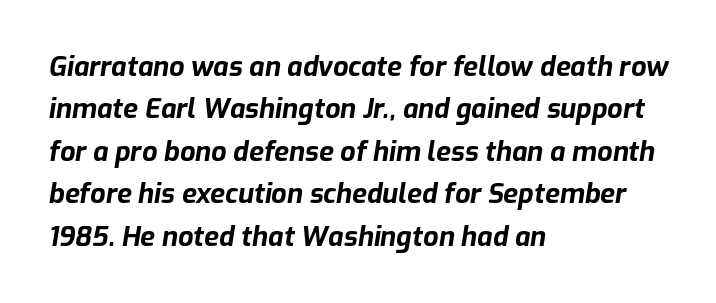
The rows are spaced the way most documents space them. Short note: letters normally spaced. Only glyphs here, with clear space below each row. Typographic density is high because the face is bold. Is the type slanted? Yes — the strokes lean at a clear angle.
